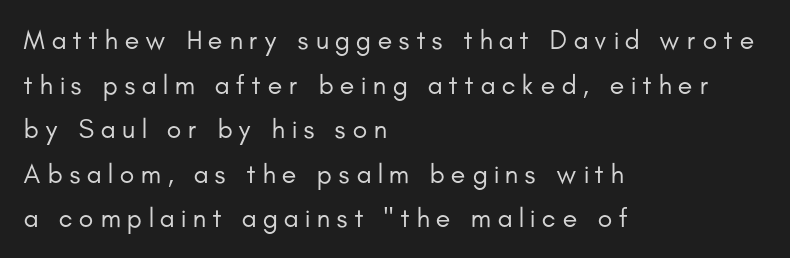
The image shows 27 px text type, upright; set left-aligned, normal line spacing (1.65x), unusually wide letter spacing (+0.24 em), not underlined.
